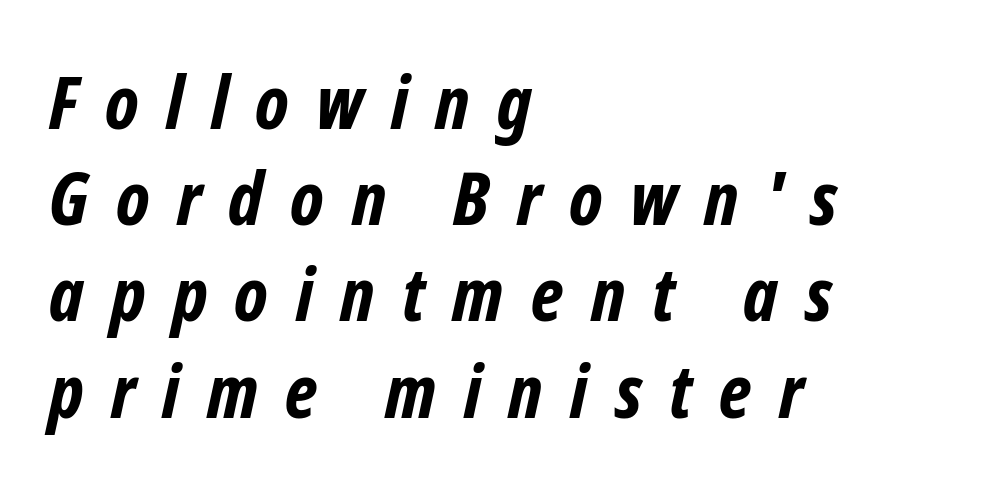
Q: Is the text bold? A: Yes.
Q: Is the typeface a serif or a sans-serif typeface? A: Sans-serif.
Q: Is the text underlined? A: No.
Q: How is the paragraph aligned? A: Left-aligned.
Q: Is the spacing between letters normal or unusually wide? A: Unusually wide.
Q: Is the spacing between lines tight, normal or loose? A: Normal.
Q: Width (condensed, normal, or wide)? A: Condensed.
Q: Stroke contrast? A: Low.
Q: x-height? A: Medium.
Q: Monospaced? A: No.
